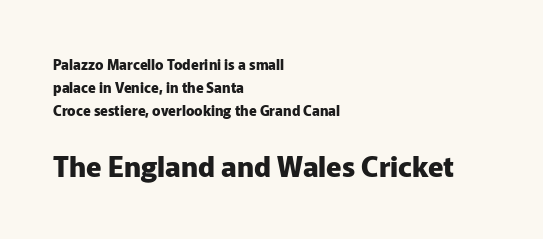
{"serif": "no", "italic": "no", "bold": "yes", "weight": "heavy", "width": "normal", "stroke_contrast": "low", "x_height": "medium", "monospaced": "no", "underline": "no", "align": "left", "line_spacing": "normal", "line_spacing_ratio": 1.63, "letter_spacing": "normal", "letter_spacing_em": 0.0, "larger_block": "second", "size_ratio": 2.0, "glyph_px": 28}
